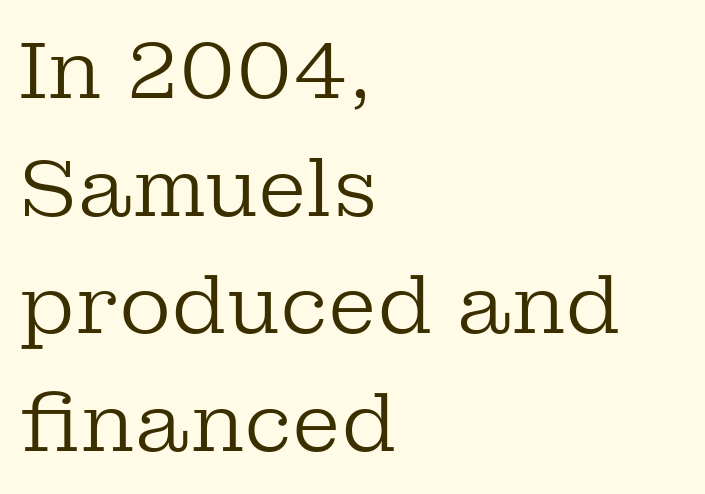
Q: Is the text bold? A: No.
Q: Is the text italic (slanted)? A: No, it is upright.
Q: Is the typeface a serif or a sans-serif typeface? A: Serif.
Q: Is the text underlined? A: No.
Q: How is the paragraph aligned? A: Left-aligned.
Q: Is the spacing between letters normal or unusually wide? A: Normal.
Q: Is the spacing between lines tight, normal or loose? A: Normal.
Q: Width (condensed, normal, or wide)? A: Normal.
Q: Stroke contrast? A: Low.
Q: x-height? A: Medium.
Q: Monospaced? A: No.
